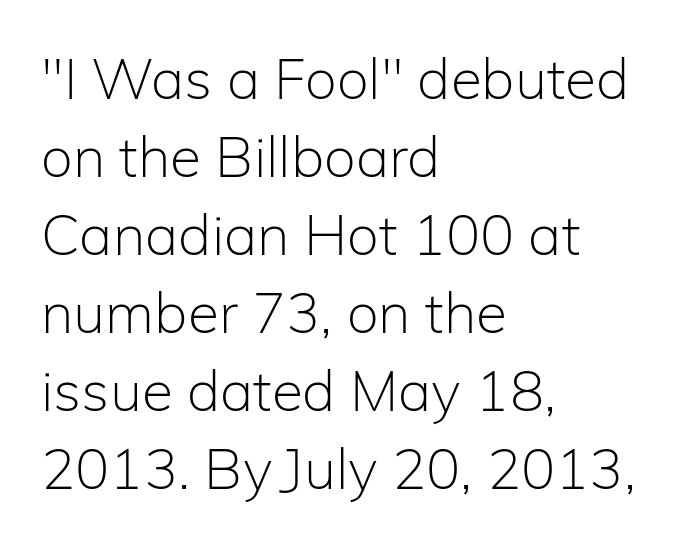
{"serif": "no", "italic": "no", "bold": "no", "weight": "light", "width": "normal", "stroke_contrast": "low", "x_height": "medium", "monospaced": "no", "underline": "no", "align": "left", "line_spacing": "normal", "line_spacing_ratio": 1.37, "letter_spacing": "normal", "letter_spacing_em": 0.0, "glyph_px": 57}
